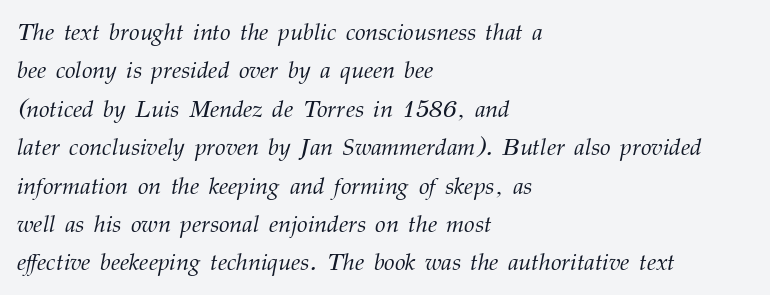
Q: Is the text bold? A: No.
Q: Is the text italic (slanted)? A: Yes, it leans right by about 12 degrees.
Q: Is the text underlined? A: No.
Q: How is the paragraph aligned? A: Left-aligned.
Q: Is the spacing between letters normal or unusually wide? A: Normal.
Q: Is the spacing between lines tight, normal or loose? A: Normal.
